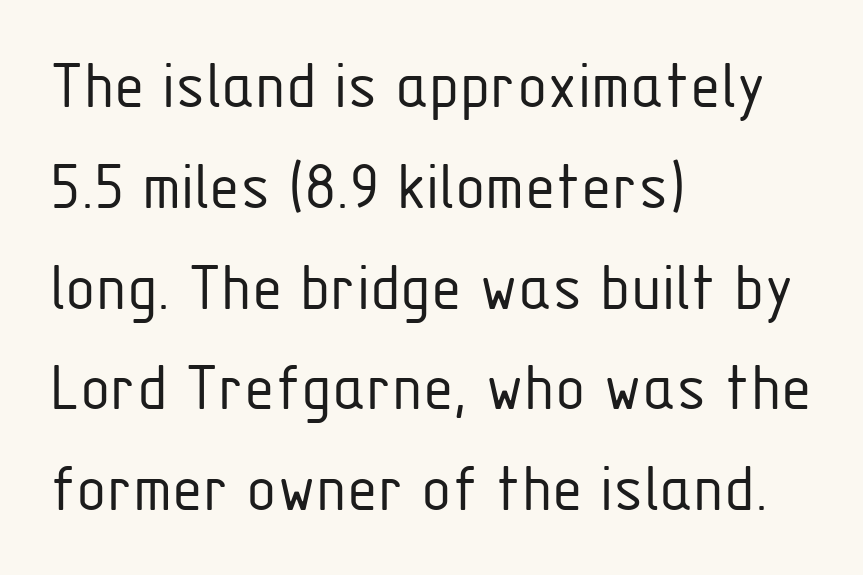
Q: Is the text bold? A: No.
Q: Is the text italic (slanted)? A: No, it is upright.
Q: Is the typeface a serif or a sans-serif typeface? A: Sans-serif.
Q: Is the text underlined? A: No.
Q: How is the paragraph aligned? A: Left-aligned.
Q: Is the spacing between letters normal or unusually wide? A: Normal.
Q: Is the spacing between lines tight, normal or loose? A: Normal.
Q: Width (condensed, normal, or wide)? A: Condensed.
Q: Stroke contrast? A: Low.
Q: x-height? A: Medium.
Q: Monospaced? A: No.
